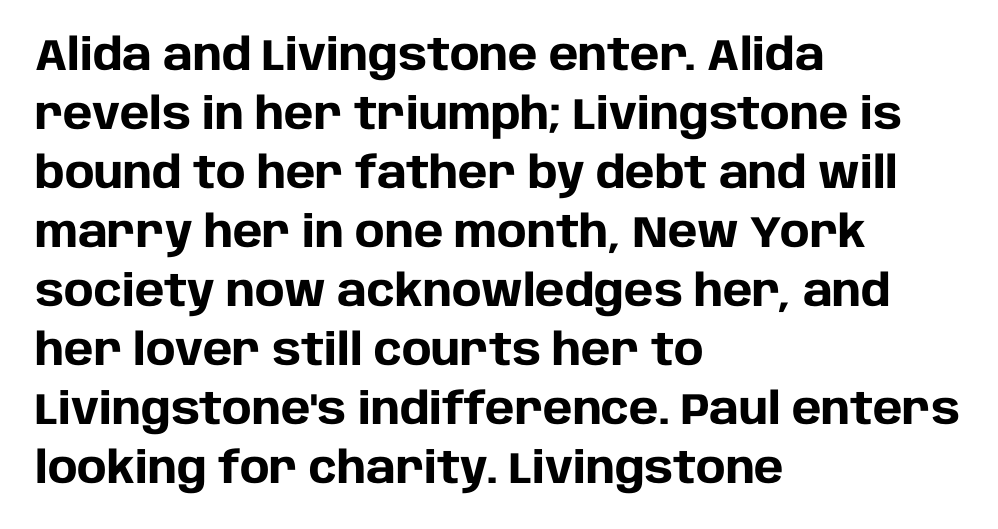
Q: Is the text bold? A: Yes.
Q: Is the text italic (slanted)? A: No, it is upright.
Q: Is the typeface a serif or a sans-serif typeface? A: Sans-serif.
Q: Is the text underlined? A: No.
Q: How is the paragraph aligned? A: Left-aligned.
Q: Is the spacing between letters normal or unusually wide? A: Normal.
Q: Is the spacing between lines tight, normal or loose? A: Normal.
Q: Width (condensed, normal, or wide)? A: Normal.
Q: Stroke contrast? A: Low.
Q: x-height? A: Large.
Q: Monospaced? A: No.
